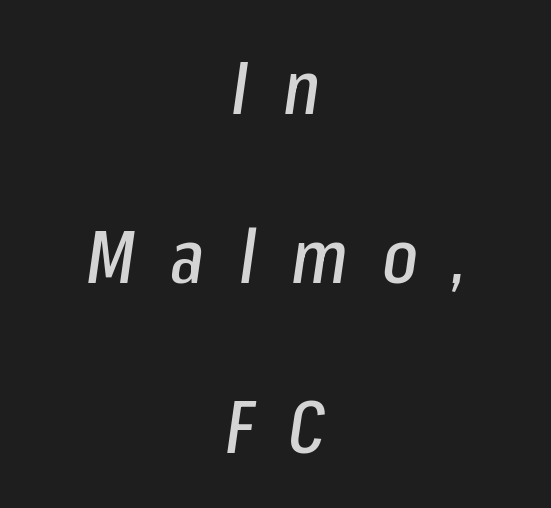
Q: Is the text italic (slanted)? A: Yes, it leans right by about 8 degrees.
Q: Is the text underlined? A: No.
Q: How is the paragraph aligned? A: Centered.
Q: Is the spacing between letters normal or unusually wide? A: Unusually wide.
Q: Is the spacing between lines tight, normal or loose? A: Loose.
Q: Width (condensed, normal, or wide)? A: Condensed.
Q: Stroke contrast? A: Low.
Q: x-height? A: Medium.
Q: Monospaced? A: No.
